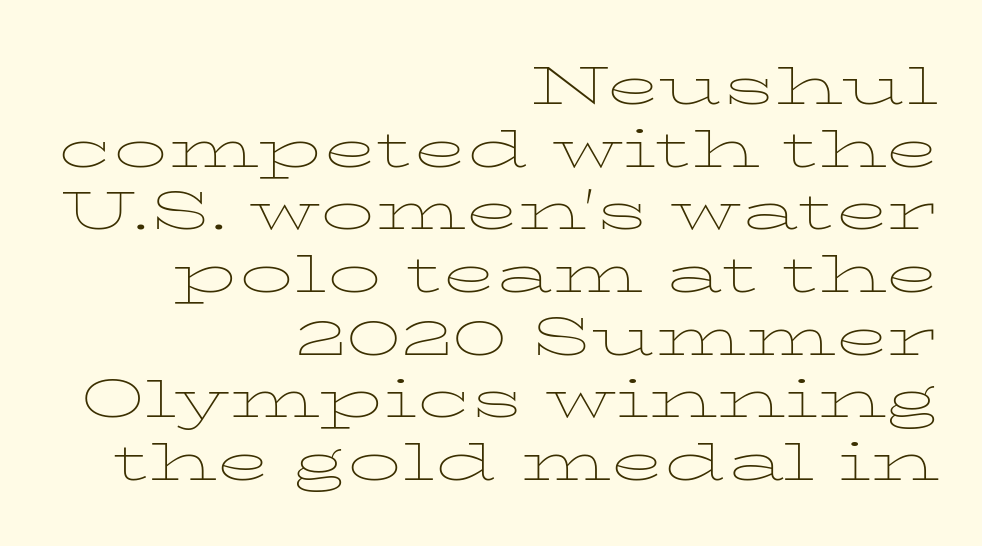
{"serif": "yes", "italic": "no", "bold": "no", "weight": "thin", "width": "wide", "stroke_contrast": "low", "x_height": "medium", "monospaced": "no", "underline": "no", "align": "right", "line_spacing_ratio": 1.16, "letter_spacing": "normal", "letter_spacing_em": 0.0, "glyph_px": 54}
